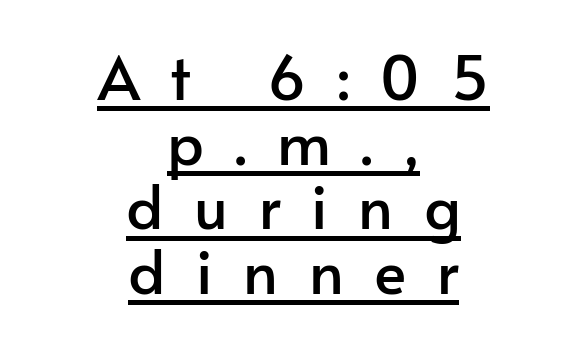
Q: Is the text italic (slanted)? A: No, it is upright.
Q: Is the typeface a serif or a sans-serif typeface? A: Sans-serif.
Q: Is the text underlined? A: Yes.
Q: How is the paragraph aligned? A: Centered.
Q: Is the spacing between letters normal or unusually wide? A: Unusually wide.
Q: Is the spacing between lines tight, normal or loose? A: Tight.
Q: Width (condensed, normal, or wide)? A: Normal.
Q: Stroke contrast? A: Low.
Q: x-height? A: Small.
Q: Monospaced? A: No.
